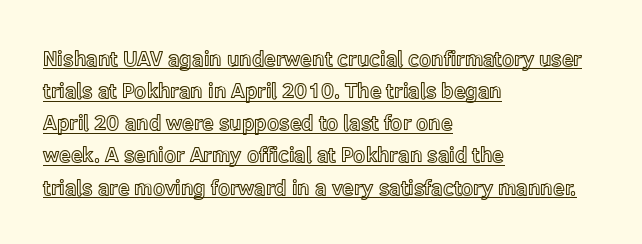
Q: Is the text italic (slanted)? A: No, it is upright.
Q: Is the text underlined? A: Yes.
Q: How is the paragraph aligned? A: Left-aligned.
Q: Is the spacing between letters normal or unusually wide? A: Normal.
Q: Is the spacing between lines tight, normal or loose? A: Normal.
